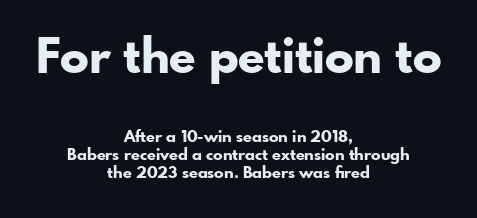
The image shows 48 px bold sans-serif type, upright; set centered, tight line spacing (1.15x), normal letter spacing, not underlined; the first (top) block is 3.0x larger; low stroke contrast and a small x-height.
